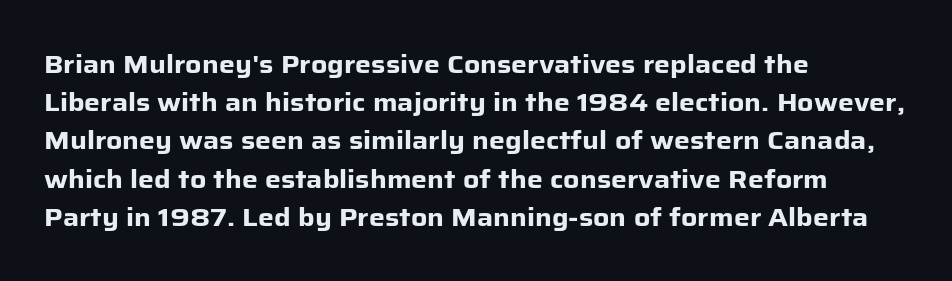
{"italic": "no", "bold": "yes", "underline": "no", "align": "left", "line_spacing": "normal", "line_spacing_ratio": 1.53, "letter_spacing": "normal", "letter_spacing_em": 0.0, "glyph_px": 25}
